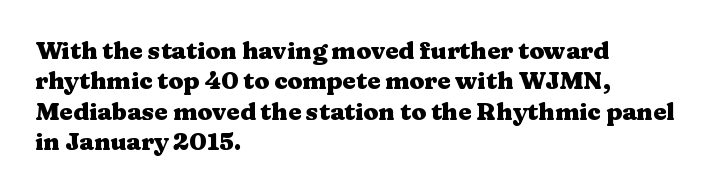
{"italic": "no", "bold": "yes", "underline": "no", "align": "left", "line_spacing": "normal", "line_spacing_ratio": 1.27, "letter_spacing": "normal", "letter_spacing_em": 0.0, "glyph_px": 24}
